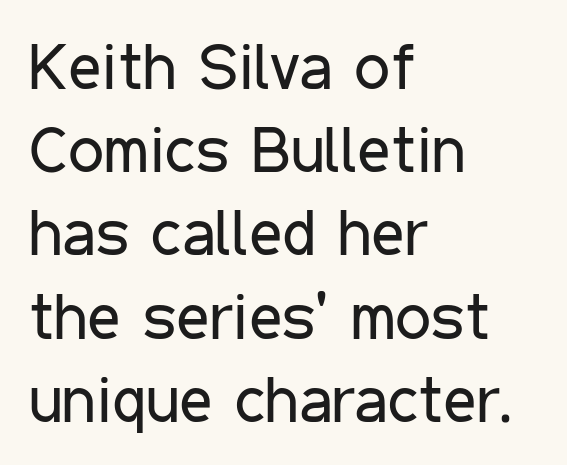
Proportional: the letters do not fall into vertical columns. The font sits on the lighter half of the weight spectrum, regular included. The foot of each line stays bare and open. The vertical gap from one line to the next is medium.
